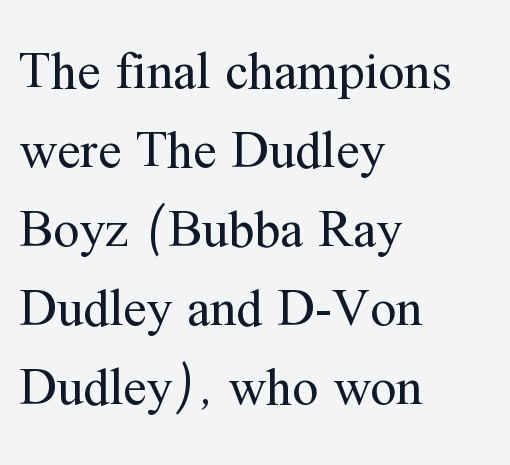
{"serif": "yes", "italic": "no", "bold": "no", "weight": "regular", "width": "normal", "stroke_contrast": "medium", "x_height": "medium", "monospaced": "no", "underline": "no", "align": "left", "line_spacing": "normal", "line_spacing_ratio": 1.52, "letter_spacing": "normal", "letter_spacing_em": 0.0, "glyph_px": 52}
